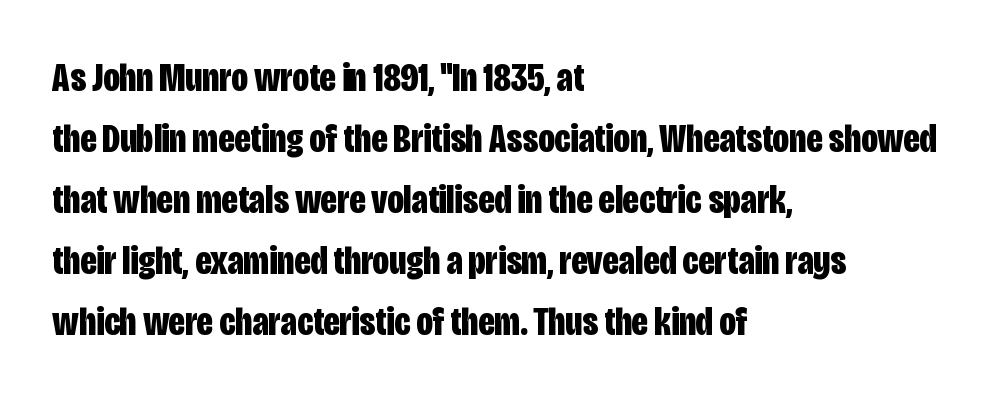
Q: Is the text bold? A: Yes.
Q: Is the text italic (slanted)? A: No, it is upright.
Q: Is the typeface a serif or a sans-serif typeface? A: Sans-serif.
Q: Is the text underlined? A: No.
Q: How is the paragraph aligned? A: Left-aligned.
Q: Is the spacing between letters normal or unusually wide? A: Normal.
Q: Is the spacing between lines tight, normal or loose? A: Normal.
Q: Width (condensed, normal, or wide)? A: Condensed.
Q: Stroke contrast? A: Low.
Q: x-height? A: Large.
Q: Monospaced? A: No.
